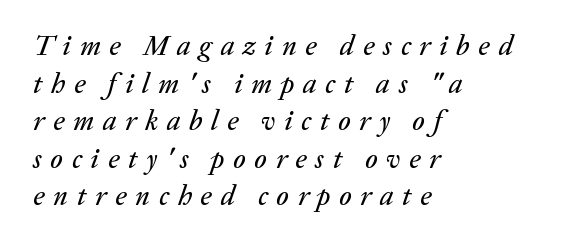
The image shows 28 px text type, italic (leaning right); set left-aligned, normal line spacing (1.34x), unusually wide letter spacing (+0.31 em), not underlined; low stroke contrast and a medium x-height.
